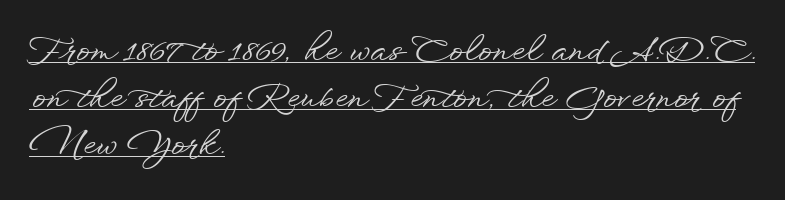
Q: Is the text italic (slanted)? A: Yes.
Q: Is the typeface a serif or a sans-serif typeface? A: Sans-serif.
Q: Is the text underlined? A: Yes.
Q: How is the paragraph aligned? A: Left-aligned.
Q: Is the spacing between letters normal or unusually wide? A: Normal.
Q: Is the spacing between lines tight, normal or loose? A: Normal.
Q: Width (condensed, normal, or wide)? A: Wide.
Q: Stroke contrast? A: Low.
Q: x-height? A: Small.
Q: Monospaced? A: No.
